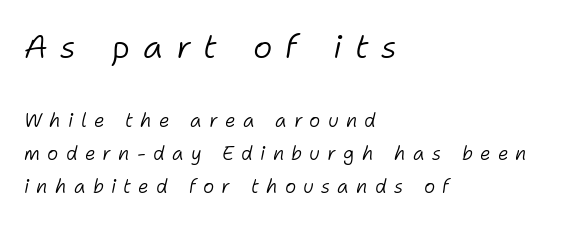
Q: Is the text bold? A: No.
Q: Is the text italic (slanted)? A: Yes, it leans right by about 11 degrees.
Q: Is the text underlined? A: No.
Q: How is the paragraph aligned? A: Left-aligned.
Q: Is the spacing between letters normal or unusually wide? A: Unusually wide.
Q: Which block of text is set in a larger size, the first (top) or the second (bottom)? A: The first (top) one.
Q: Width (condensed, normal, or wide)? A: Normal.
Q: Stroke contrast? A: Low.
Q: x-height? A: Medium.
Q: Monospaced? A: No.
